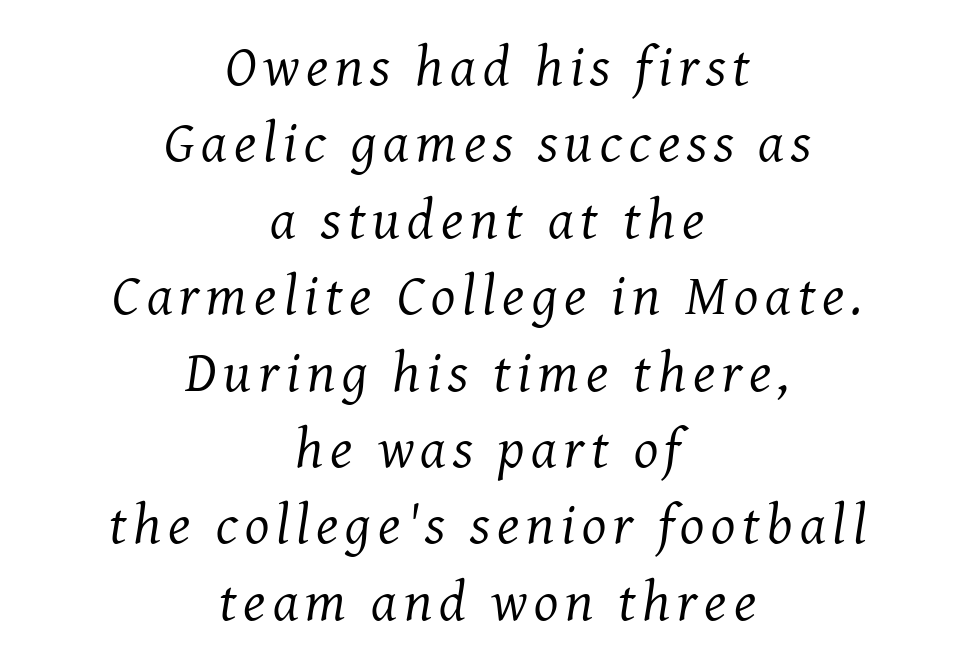
A clean baseline with only descenders dipping below it. Unbolded letterforms with no extra heft. Teacher's note: observe the equal gaps on both sides — that is centered alignment. Do the characters align in a grid? No, the font is proportional.
